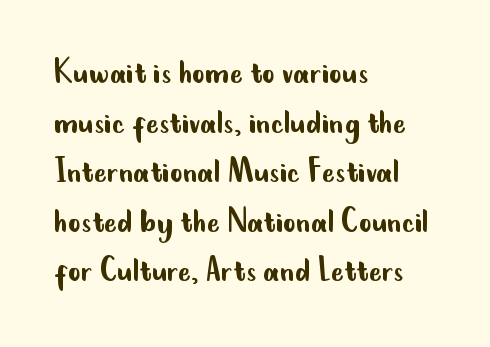
{"serif": "no", "italic": "no", "bold": "no", "weight": "regular", "width": "condensed", "stroke_contrast": "low", "x_height": "small", "monospaced": "no", "underline": "no", "align": "left", "line_spacing": "normal", "line_spacing_ratio": 1.27, "letter_spacing": "normal", "letter_spacing_em": 0.0, "glyph_px": 39}
